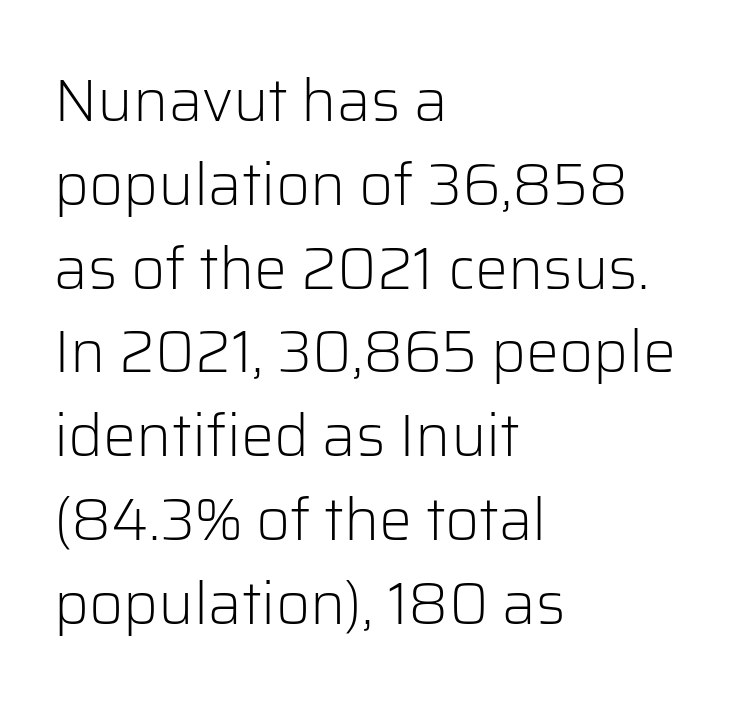
Q: Is the text bold? A: No.
Q: Is the text italic (slanted)? A: No, it is upright.
Q: Is the typeface a serif or a sans-serif typeface? A: Sans-serif.
Q: Is the text underlined? A: No.
Q: How is the paragraph aligned? A: Left-aligned.
Q: Is the spacing between letters normal or unusually wide? A: Normal.
Q: Is the spacing between lines tight, normal or loose? A: Normal.
Q: Width (condensed, normal, or wide)? A: Normal.
Q: Stroke contrast? A: Low.
Q: x-height? A: Medium.
Q: Monospaced? A: No.
